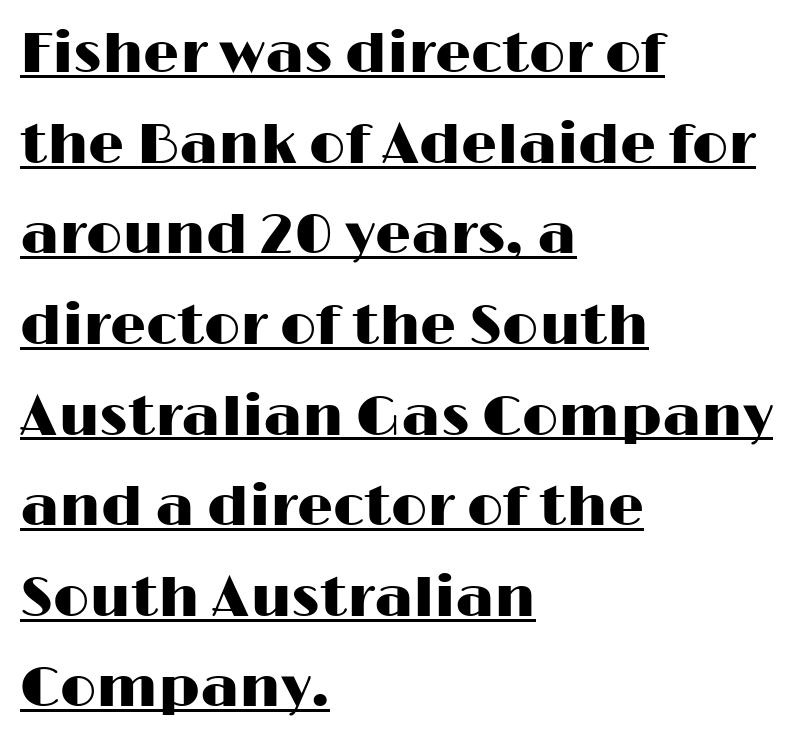
Italic: no, the glyphs are upright roman. Caption: multi-line text, flush left, ragged right. A typographer would call this underscored text. The font family rendered here belongs to the sans-serif group.
